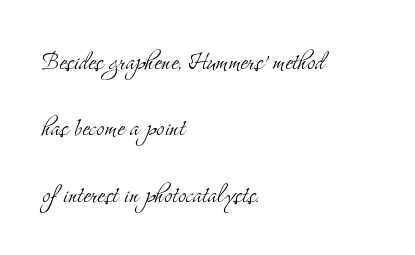
{"serif": "yes", "bold": "no", "weight": "light", "width": "condensed", "stroke_contrast": "medium", "x_height": "small", "monospaced": "no", "underline": "no", "align": "left", "line_spacing": "loose", "line_spacing_ratio": 2.14, "letter_spacing": "normal", "letter_spacing_em": 0.0, "glyph_px": 31}
